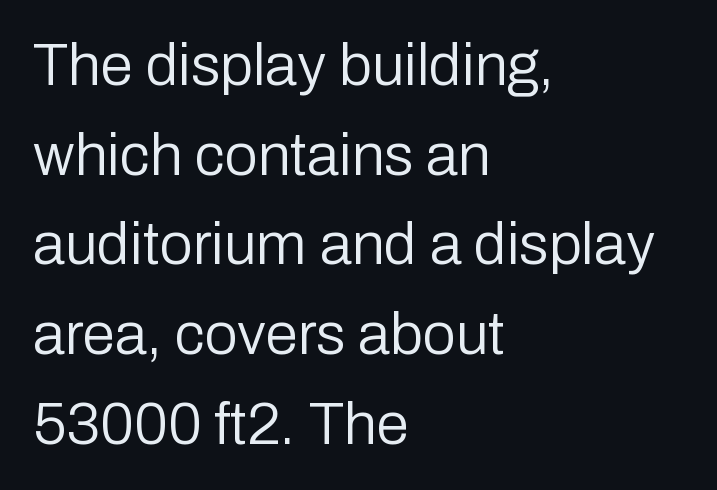
Unlike a traditional serif, this face leaves its strokes unadorned. Reading down the block, your eye returns to a fixed left position each line. Think of a printed novel: that variable character pitch is what you see here. Glance below the letters and you will spot only blank space. The font is comparable to plain body text, perhaps lighter.
